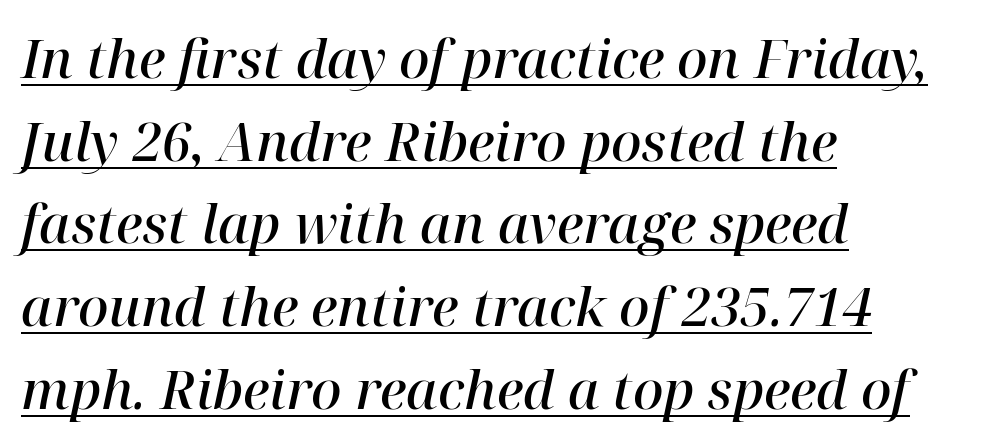
Q: Is the text bold? A: Semi-bold.
Q: Is the text italic (slanted)? A: Yes, it leans right by about 12 degrees.
Q: Is the typeface a serif or a sans-serif typeface? A: Serif.
Q: Is the text underlined? A: Yes.
Q: How is the paragraph aligned? A: Left-aligned.
Q: Is the spacing between letters normal or unusually wide? A: Normal.
Q: Is the spacing between lines tight, normal or loose? A: Normal.
Q: Width (condensed, normal, or wide)? A: Normal.
Q: Stroke contrast? A: High.
Q: x-height? A: Medium.
Q: Monospaced? A: No.
